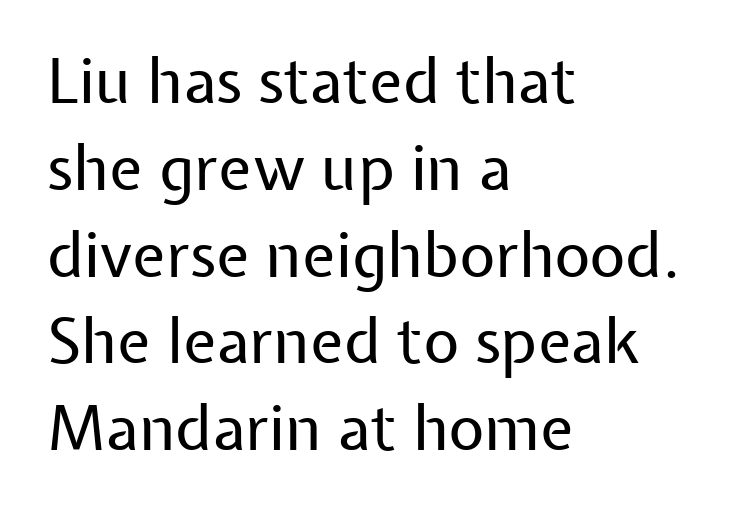
{"serif": "no", "italic": "no", "bold": "no", "weight": "regular", "width": "normal", "stroke_contrast": "low", "x_height": "medium", "monospaced": "no", "underline": "no", "align": "left", "line_spacing": "normal", "line_spacing_ratio": 1.4, "letter_spacing": "normal", "letter_spacing_em": 0.0, "glyph_px": 62}
